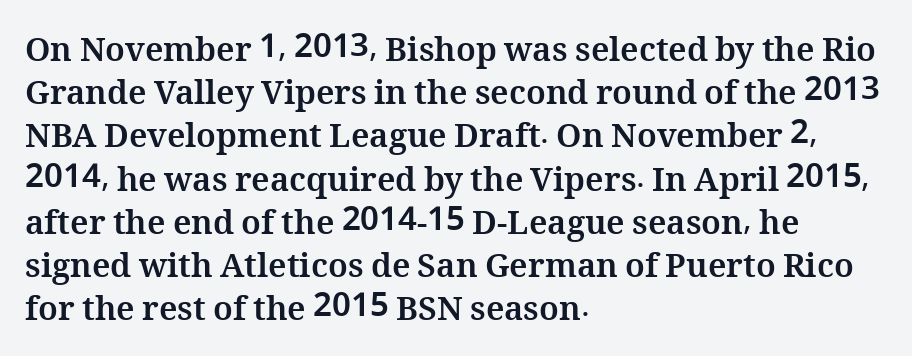
Quick note: underline off. A roman cut, with each character standing at attention. The passage shown is emphatically bold. Here the designer chose a conventional face with non-uniform glyph widths.
